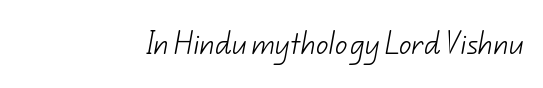
The image shows 25 px text type; set normal letter spacing, not underlined.
